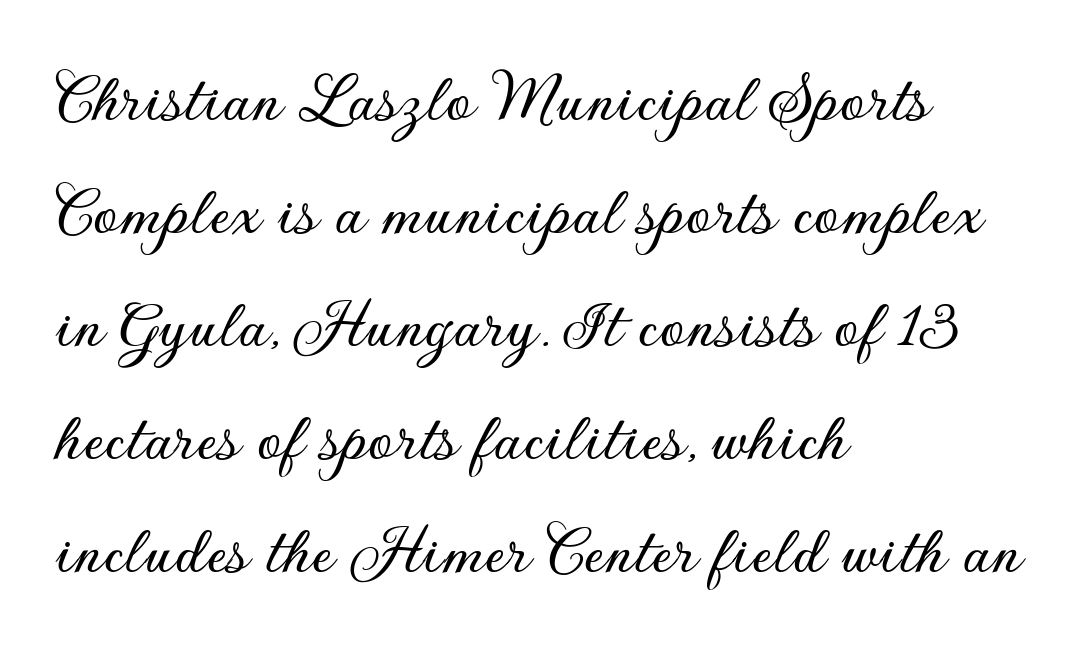
Q: Is the text italic (slanted)? A: Yes.
Q: Is the typeface a serif or a sans-serif typeface? A: Sans-serif.
Q: Is the text underlined? A: No.
Q: How is the paragraph aligned? A: Left-aligned.
Q: Is the spacing between letters normal or unusually wide? A: Normal.
Q: Is the spacing between lines tight, normal or loose? A: Normal.
Q: Width (condensed, normal, or wide)? A: Normal.
Q: Stroke contrast? A: Low.
Q: x-height? A: Small.
Q: Monospaced? A: No.
